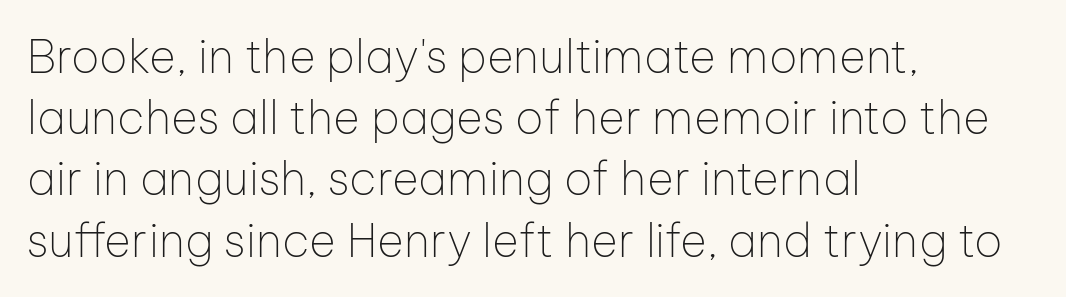
These lines were composed using upright roman letters. Unlike a traditional serif, this face leaves its strokes unadorned. Typeset ragged right — the left edge is the straight one. The passage shown is typed in a proportional face where columns would drift.
